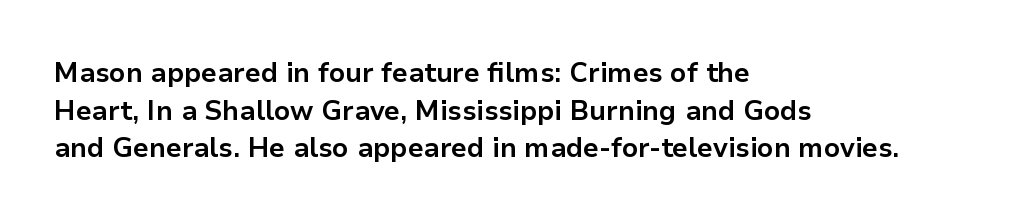
{"italic": "no", "bold": "yes", "underline": "no", "align": "left", "line_spacing": "normal", "line_spacing_ratio": 1.39, "letter_spacing": "normal", "letter_spacing_em": 0.0, "glyph_px": 27}
